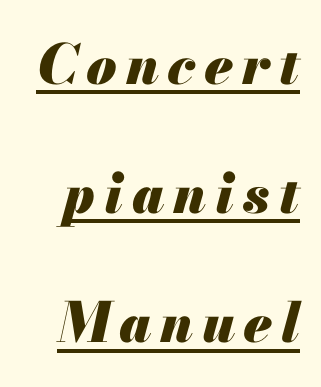
Tall strokes in this sample are angled rather than plumb. Is this a fixed-width face? No — the glyphs have proportional, varying widths. A continuous stroke trails under the words, as in a hyperlink. These words are printed bold, with thick strokes throughout. How would I describe the line gaps? Wide and relaxed.
